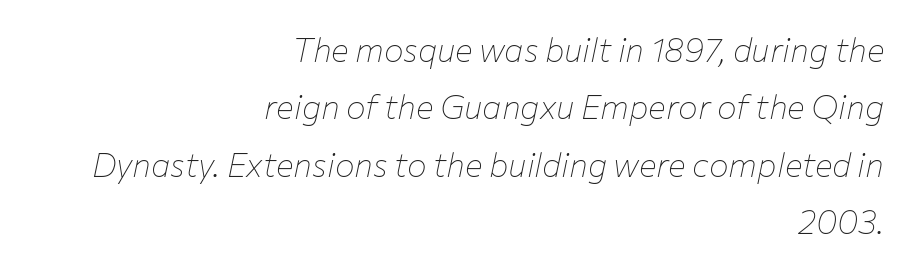
{"italic": "yes", "lean": "right", "slant_degrees": 12, "bold": "no", "weight": "thin", "width": "normal", "stroke_contrast": "low", "x_height": "medium", "monospaced": "no", "underline": "no", "align": "right", "line_spacing_ratio": 1.74, "letter_spacing": "normal", "letter_spacing_em": 0.0, "glyph_px": 33}
